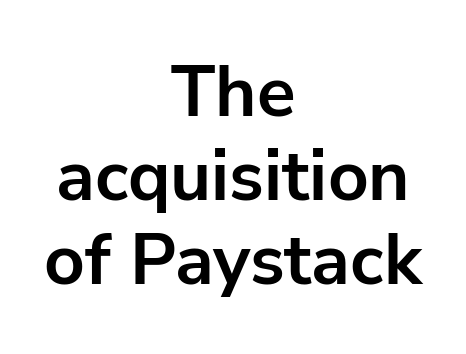
Q: Is the text bold? A: Yes.
Q: Is the text italic (slanted)? A: No, it is upright.
Q: Is the typeface a serif or a sans-serif typeface? A: Sans-serif.
Q: Is the text underlined? A: No.
Q: How is the paragraph aligned? A: Centered.
Q: Is the spacing between letters normal or unusually wide? A: Normal.
Q: Width (condensed, normal, or wide)? A: Normal.
Q: Stroke contrast? A: Low.
Q: x-height? A: Medium.
Q: Monospaced? A: No.
